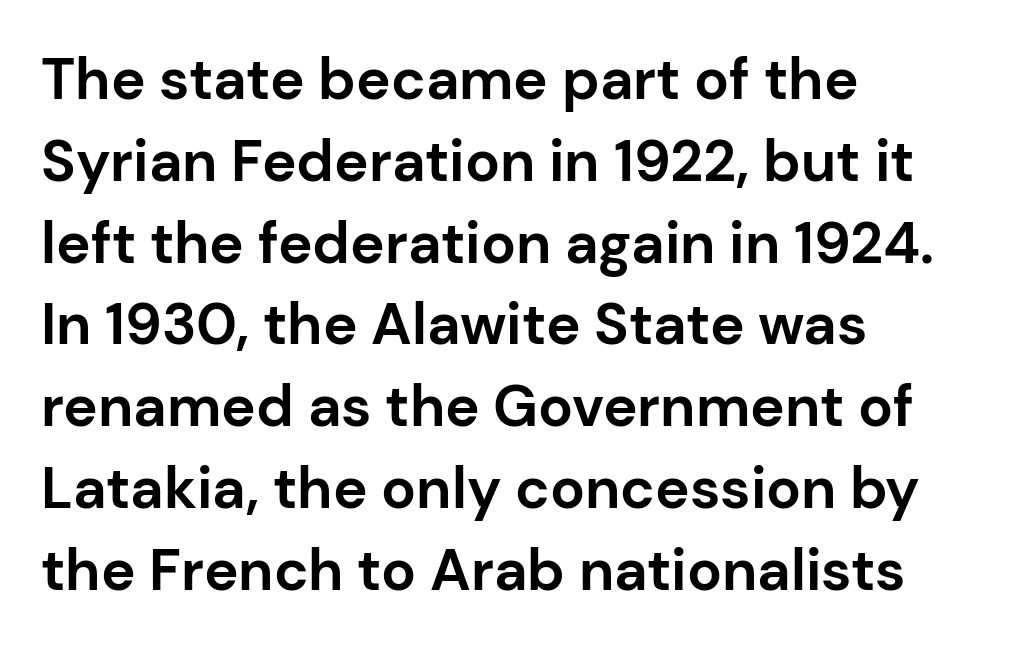
These lines sit exactly where default settings would place them. Letter spacing: default. A typesetter would mark this as roman, not italic. Bare-footed words on every line. The face used here is proportionally spaced, like ordinary book or web type.
